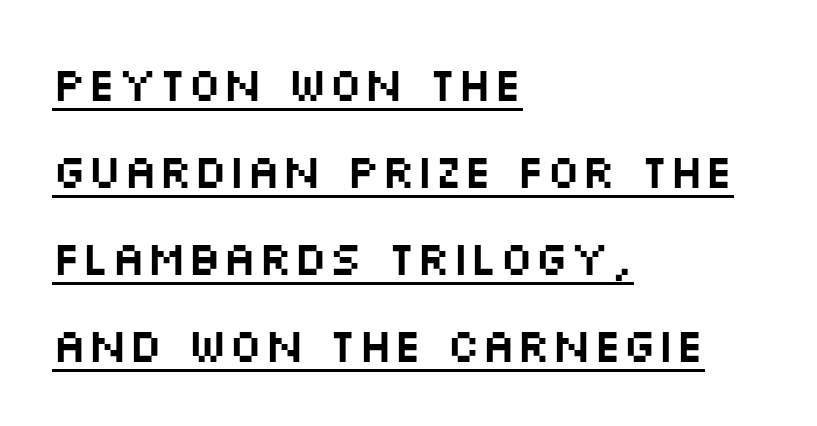
Rendered with straight, roman letterforms. The specimen includes a rule beneath the text block's lines. This rendering leaves character spacing at its baseline value. Nothing sits at the stroke ends, so this counts as sans-serif.
